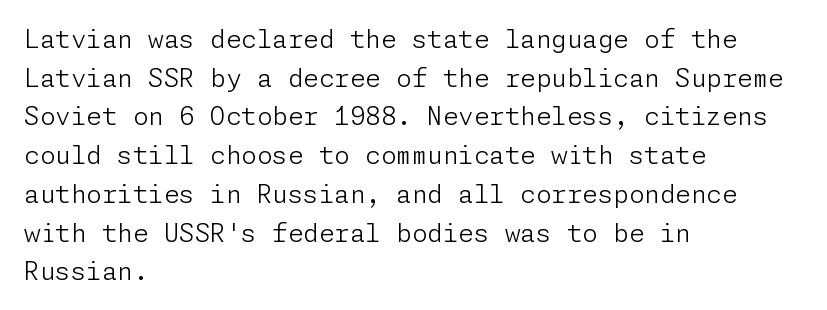
The image shows 25 px text type, upright; set left-aligned, normal line spacing (1.55x), normal letter spacing, not underlined.
